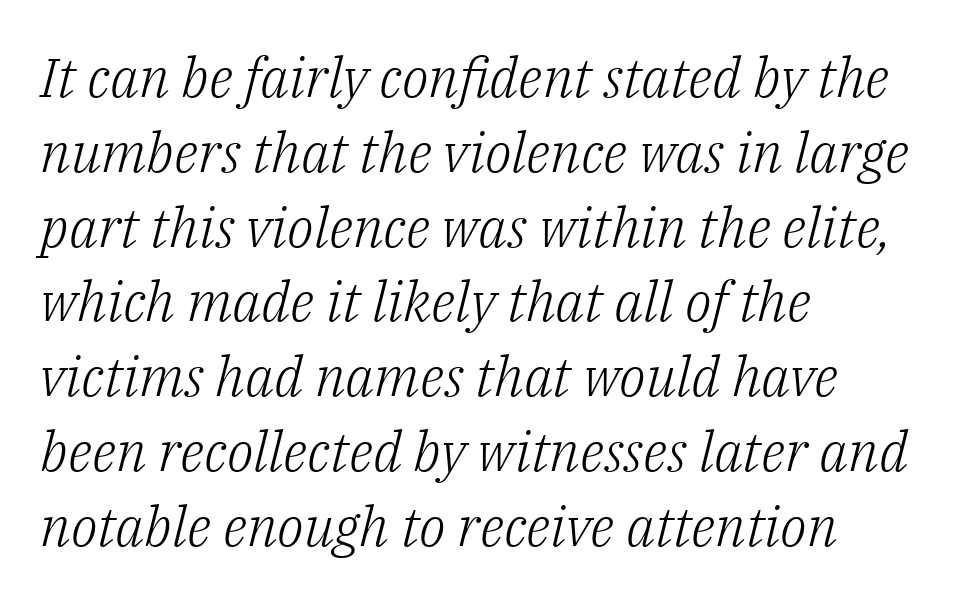
Q: Is the text bold? A: No.
Q: Is the text italic (slanted)? A: Yes, it leans right by about 14 degrees.
Q: Is the typeface a serif or a sans-serif typeface? A: Serif.
Q: Is the text underlined? A: No.
Q: How is the paragraph aligned? A: Left-aligned.
Q: Is the spacing between letters normal or unusually wide? A: Normal.
Q: Is the spacing between lines tight, normal or loose? A: Normal.
Q: Width (condensed, normal, or wide)? A: Normal.
Q: Stroke contrast? A: Low.
Q: x-height? A: Medium.
Q: Monospaced? A: No.
